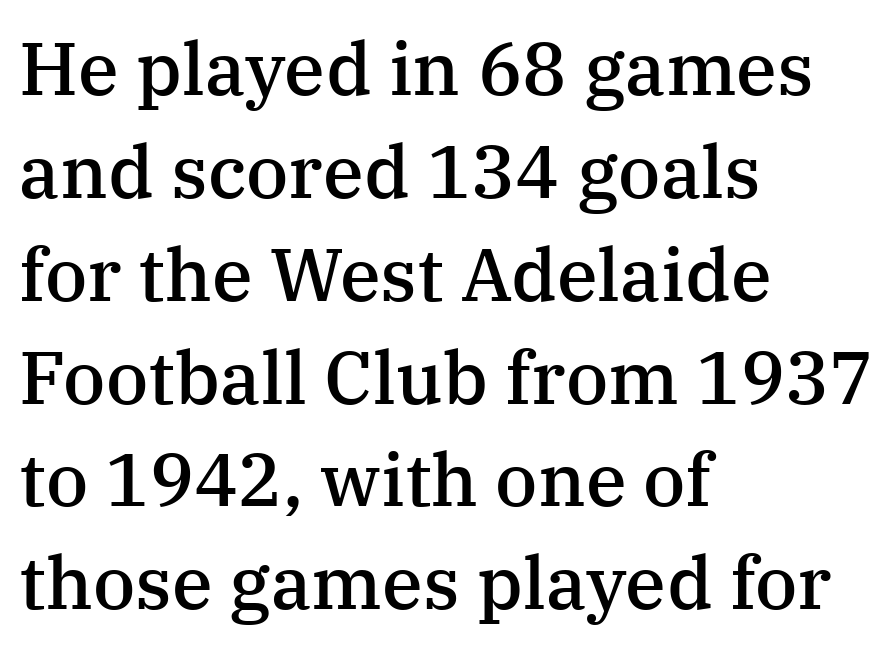
{"serif": "yes", "italic": "no", "bold": "semi", "weight": "semibold", "width": "normal", "stroke_contrast": "medium", "x_height": "medium", "monospaced": "no", "underline": "no", "align": "left", "line_spacing": "normal", "line_spacing_ratio": 1.39, "letter_spacing": "normal", "letter_spacing_em": 0.0, "glyph_px": 74}
